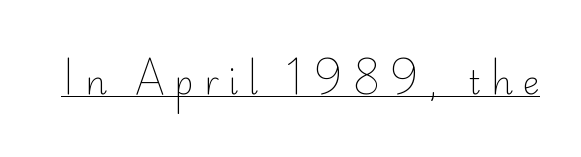
Does a line run under the words? Yes, clearly. The weight tops out at a normal text grade. Tracking here is generous; glyphs stand well apart from one another. Notice how the stems are strictly vertical — no italics here.
